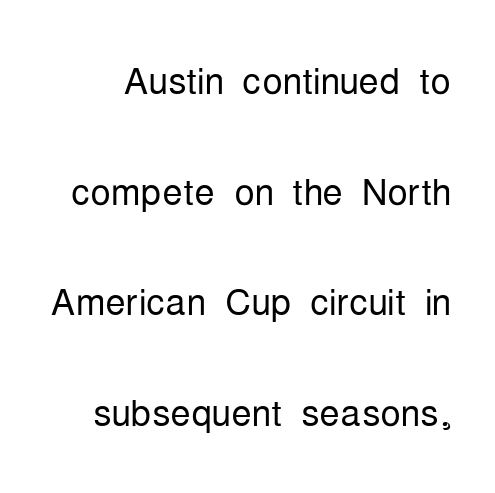
Q: Is the text bold? A: No.
Q: Is the text italic (slanted)? A: No, it is upright.
Q: Is the typeface a serif or a sans-serif typeface? A: Sans-serif.
Q: Is the text underlined? A: No.
Q: Is the spacing between letters normal or unusually wide? A: Normal.
Q: Is the spacing between lines tight, normal or loose? A: Loose.
Q: Width (condensed, normal, or wide)? A: Condensed.
Q: Stroke contrast? A: Low.
Q: x-height? A: Medium.
Q: Monospaced? A: No.
